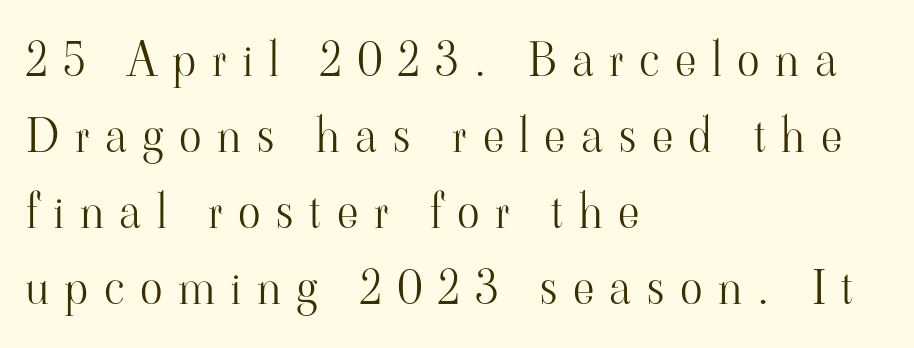
The image shows 47 px light serif type, upright; set left-aligned, normal line spacing (1.62x), unusually wide letter spacing (+0.33 em), not underlined; high stroke contrast and a small x-height.
